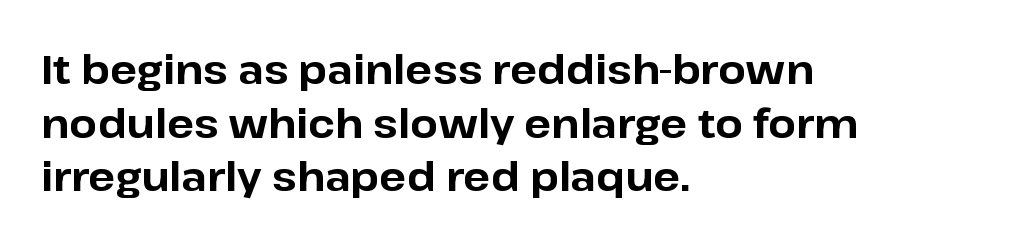
Q: Is the text bold? A: Yes.
Q: Is the text italic (slanted)? A: No, it is upright.
Q: Is the typeface a serif or a sans-serif typeface? A: Sans-serif.
Q: Is the text underlined? A: No.
Q: How is the paragraph aligned? A: Left-aligned.
Q: Is the spacing between letters normal or unusually wide? A: Normal.
Q: Is the spacing between lines tight, normal or loose? A: Normal.
Q: Width (condensed, normal, or wide)? A: Normal.
Q: Stroke contrast? A: Low.
Q: x-height? A: Medium.
Q: Monospaced? A: No.
